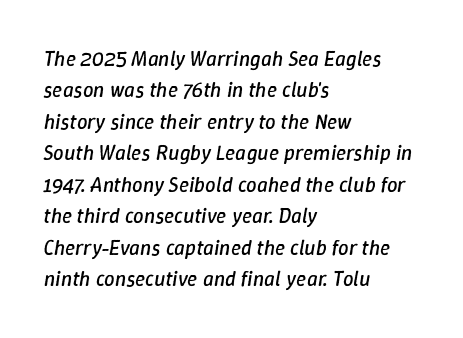
{"italic": "yes", "lean": "right", "slant_degrees": 9, "bold": "no", "underline": "no", "align": "left", "line_spacing": "normal", "line_spacing_ratio": 1.5, "letter_spacing": "normal", "letter_spacing_em": 0.0, "glyph_px": 21}
